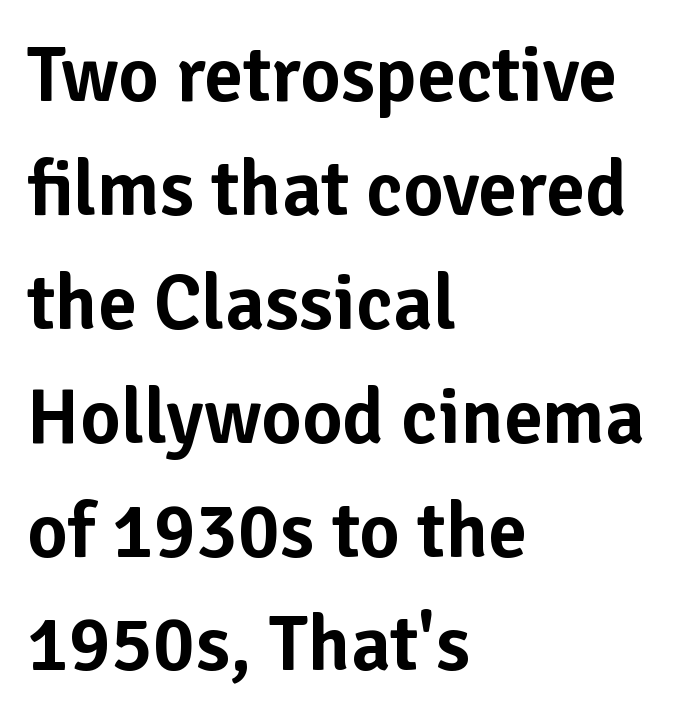
Q: Is the text italic (slanted)? A: No, it is upright.
Q: Is the typeface a serif or a sans-serif typeface? A: Sans-serif.
Q: Is the text underlined? A: No.
Q: How is the paragraph aligned? A: Left-aligned.
Q: Is the spacing between letters normal or unusually wide? A: Normal.
Q: Is the spacing between lines tight, normal or loose? A: Normal.
Q: Width (condensed, normal, or wide)? A: Normal.
Q: Stroke contrast? A: Low.
Q: x-height? A: Medium.
Q: Monospaced? A: No.
